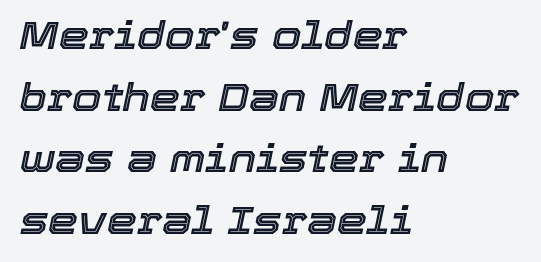
The image shows 38 px text type, italic (leaning right); set left-aligned, normal line spacing (1.62x), normal letter spacing, not underlined; a medium x-height.
